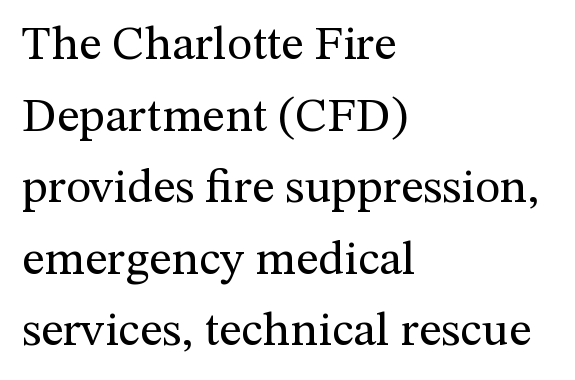
The image shows 48 px regular-weight serif type, upright; set left-aligned, normal line spacing (1.49x), normal letter spacing, not underlined; medium stroke contrast and a medium x-height.
